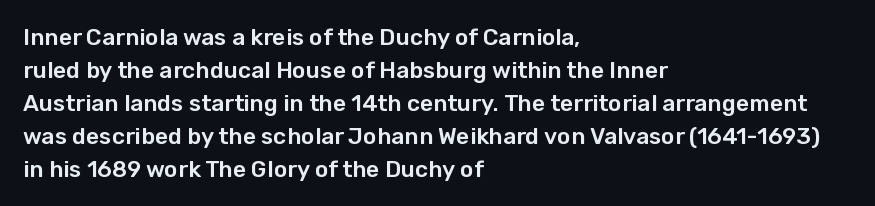
The image shows 23 px text type, upright; set left-aligned, normal line spacing (1.43x), normal letter spacing, not underlined.
